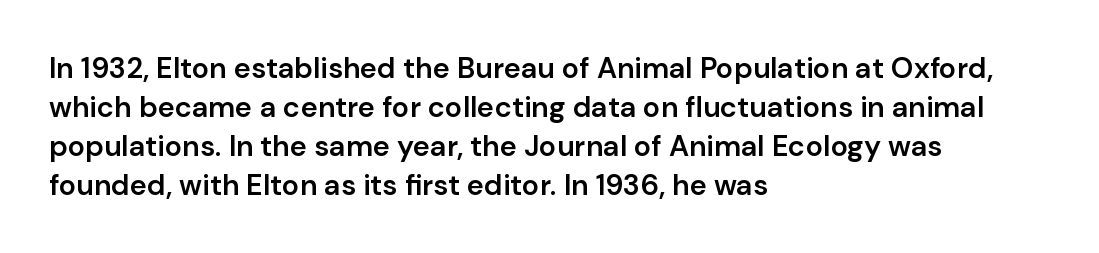
{"serif": "no", "italic": "no", "bold": "semi", "weight": "semibold", "width": "normal", "stroke_contrast": "low", "x_height": "medium", "monospaced": "no", "underline": "no", "align": "left", "line_spacing": "normal", "line_spacing_ratio": 1.34, "letter_spacing": "normal", "letter_spacing_em": 0.0, "glyph_px": 29}
